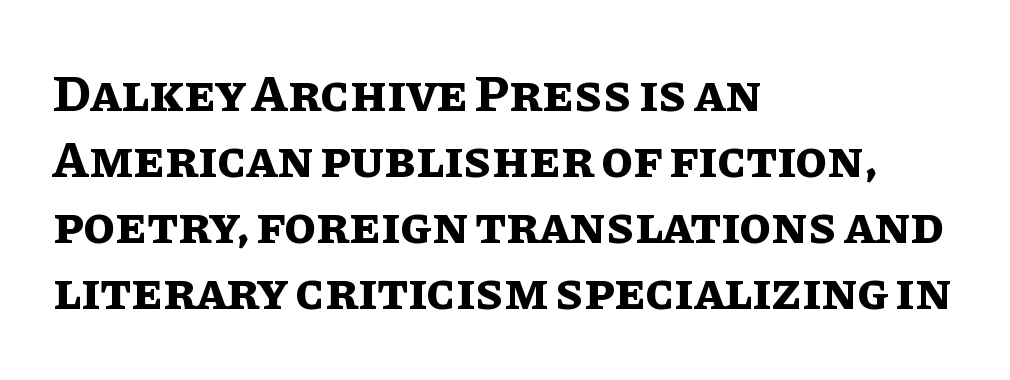
The image shows 52 px bold type, upright; set left-aligned, normal line spacing (1.27x), normal letter spacing, not underlined; low stroke contrast and a large x-height.
